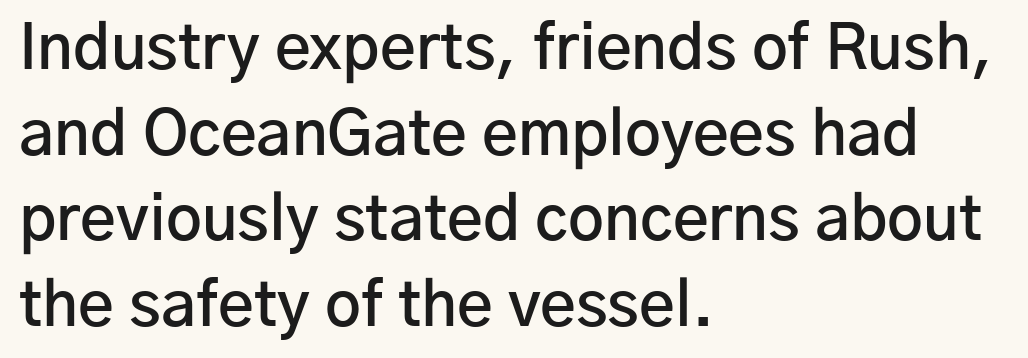
The image shows 62 px semibold sans-serif type, upright; set left-aligned, normal line spacing (1.38x), normal letter spacing, not underlined; low stroke contrast and a medium x-height.
